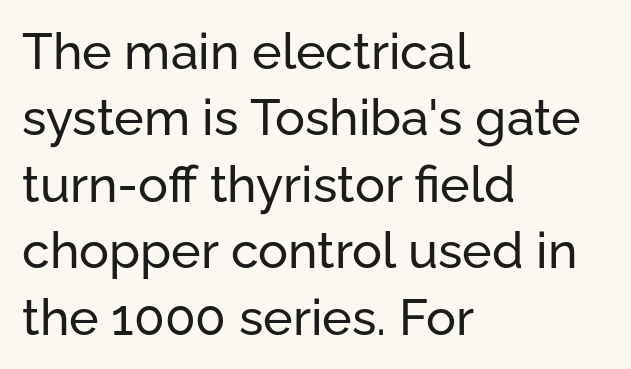
A typesetter would call this leading conventional body-copy spacing. The letters sit at their default tracking, neither squeezed nor spread. The lines in this sample share a left origin and differ only in where they stop. Character widths vary here, with narrow letters taking less room than wide ones.
